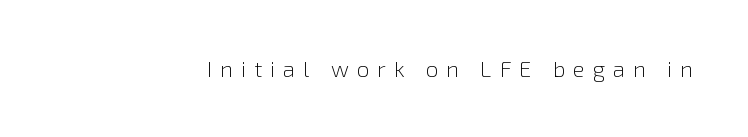
The image shows 22 px text type, upright; set unusually wide letter spacing (+0.37 em), not underlined.
